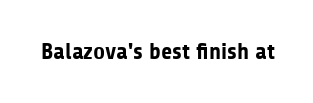
{"italic": "no", "bold": "yes", "underline": "no", "letter_spacing": "normal", "letter_spacing_em": 0.0, "glyph_px": 23}
